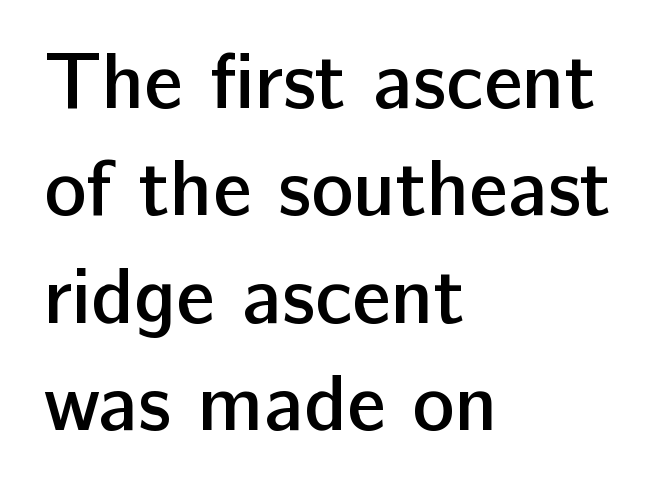
{"serif": "no", "italic": "no", "bold": "semi", "weight": "semibold", "width": "normal", "stroke_contrast": "low", "x_height": "medium", "monospaced": "no", "underline": "no", "align": "left", "line_spacing": "normal", "line_spacing_ratio": 1.36, "letter_spacing": "normal", "letter_spacing_em": 0.0, "glyph_px": 79}
